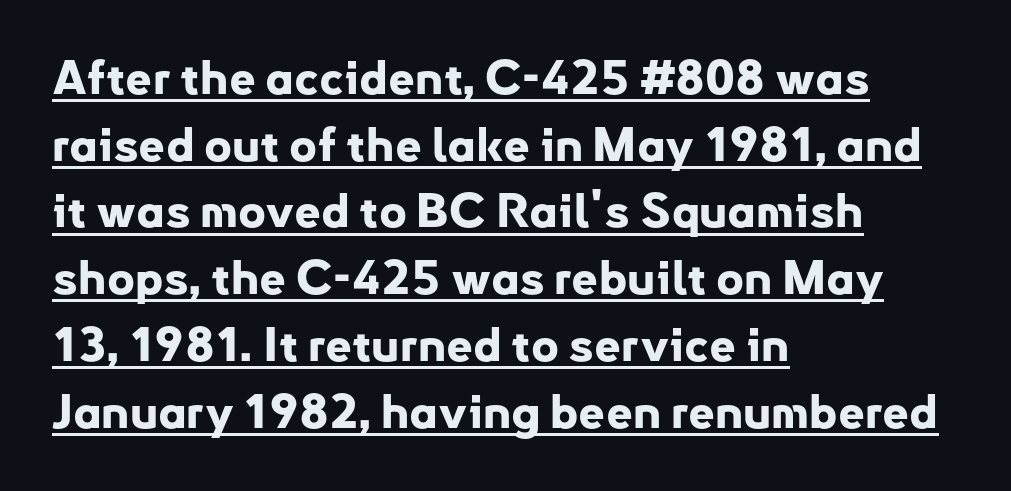
{"serif": "no", "italic": "no", "bold": "yes", "weight": "bold", "width": "normal", "stroke_contrast": "low", "x_height": "small", "monospaced": "no", "underline": "yes", "align": "left", "line_spacing": "normal", "line_spacing_ratio": 1.42, "letter_spacing": "normal", "letter_spacing_em": 0.0, "glyph_px": 47}
